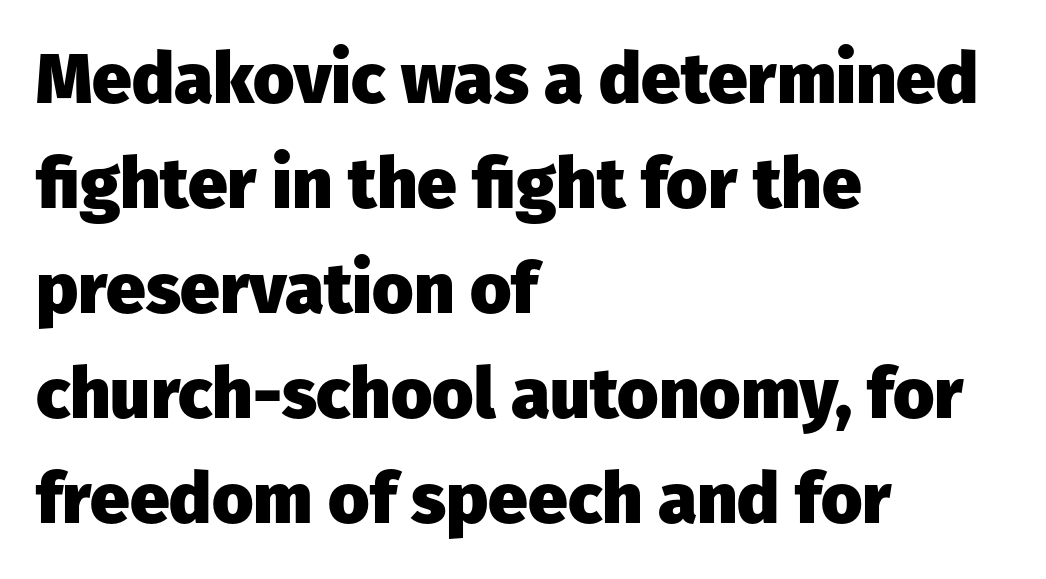
Q: Is the text bold? A: Yes.
Q: Is the text italic (slanted)? A: No, it is upright.
Q: Is the typeface a serif or a sans-serif typeface? A: Sans-serif.
Q: Is the text underlined? A: No.
Q: How is the paragraph aligned? A: Left-aligned.
Q: Is the spacing between letters normal or unusually wide? A: Normal.
Q: Is the spacing between lines tight, normal or loose? A: Normal.
Q: Width (condensed, normal, or wide)? A: Normal.
Q: Stroke contrast? A: Low.
Q: x-height? A: Medium.
Q: Monospaced? A: No.
